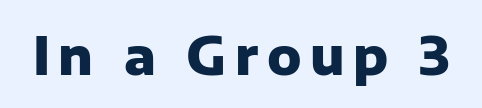
Q: Is the text bold? A: Yes.
Q: Is the text italic (slanted)? A: No, it is upright.
Q: Is the typeface a serif or a sans-serif typeface? A: Sans-serif.
Q: Is the text underlined? A: No.
Q: Width (condensed, normal, or wide)? A: Normal.
Q: Stroke contrast? A: Low.
Q: x-height? A: Medium.
Q: Monospaced? A: No.
